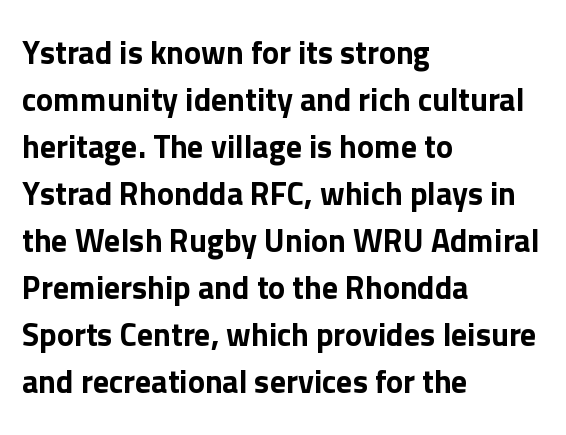
{"serif": "no", "italic": "no", "width": "normal", "stroke_contrast": "low", "x_height": "medium", "monospaced": "no", "underline": "no", "align": "left", "line_spacing": "normal", "line_spacing_ratio": 1.47, "letter_spacing": "normal", "letter_spacing_em": 0.0, "glyph_px": 32}
